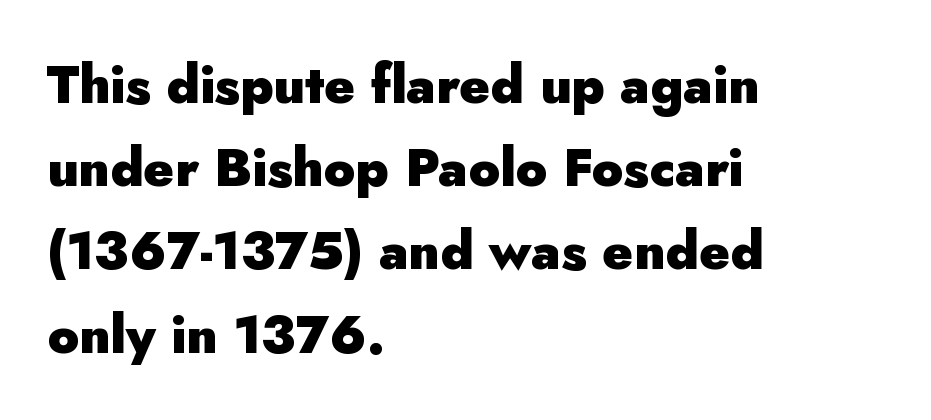
Q: Is the text bold? A: Yes.
Q: Is the text italic (slanted)? A: No, it is upright.
Q: Is the typeface a serif or a sans-serif typeface? A: Sans-serif.
Q: Is the text underlined? A: No.
Q: How is the paragraph aligned? A: Left-aligned.
Q: Is the spacing between letters normal or unusually wide? A: Normal.
Q: Is the spacing between lines tight, normal or loose? A: Normal.
Q: Width (condensed, normal, or wide)? A: Normal.
Q: Stroke contrast? A: Low.
Q: x-height? A: Small.
Q: Monospaced? A: No.
